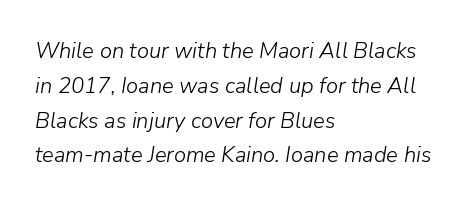
Q: Is the text bold? A: No.
Q: Is the text italic (slanted)? A: Yes, it leans right by about 9 degrees.
Q: Is the text underlined? A: No.
Q: How is the paragraph aligned? A: Left-aligned.
Q: Is the spacing between letters normal or unusually wide? A: Normal.
Q: Is the spacing between lines tight, normal or loose? A: Normal.
